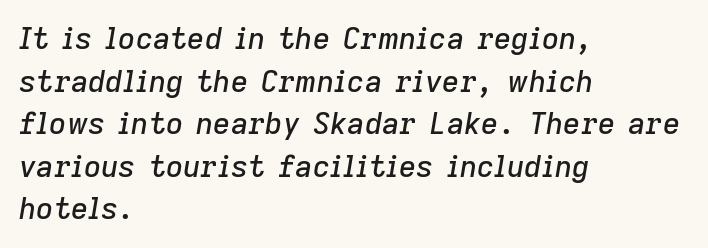
The image shows 30 px text type, italic (leaning right); set left-aligned, normal line spacing (1.42x), normal letter spacing, not underlined; low stroke contrast and a medium x-height.
